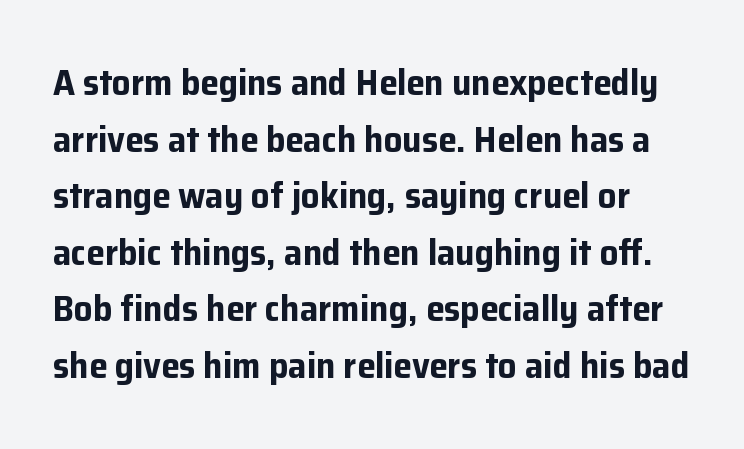
The image shows 37 px bold sans-serif type, upright; set normal line spacing (1.53x), normal letter spacing, not underlined; low stroke contrast and a medium x-height.
